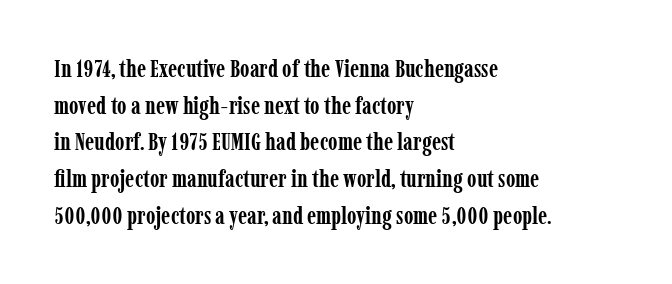
The image shows 24 px bold type, upright; set left-aligned, normal line spacing (1.53x), normal letter spacing, not underlined.
